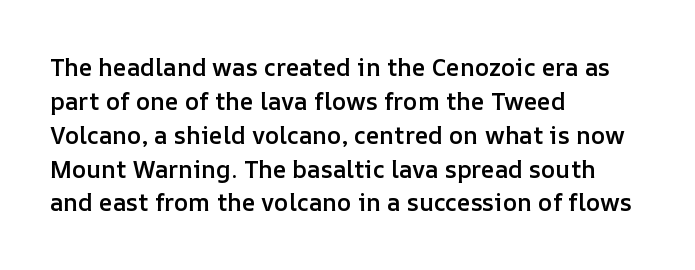
The image shows 24 px text type, upright; set left-aligned, normal line spacing (1.41x), normal letter spacing, not underlined.
